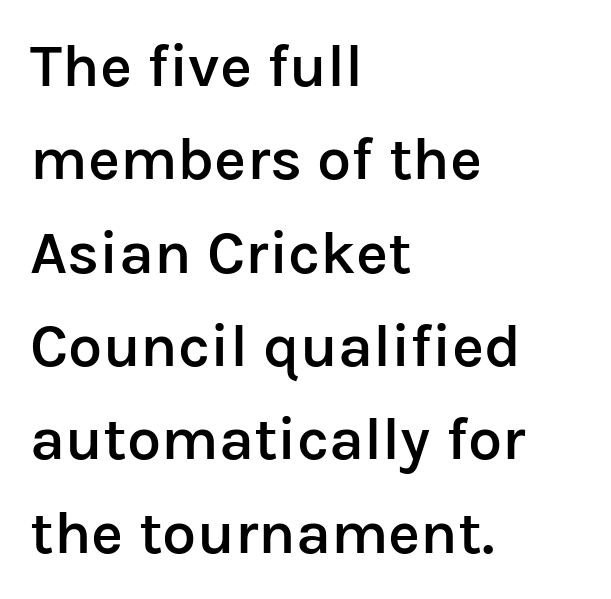
Visually the block forms a straight wall on the left and a jagged coastline on the right. The face used here is proportionally spaced, like ordinary book or web type. Has an underline been added? It has not. Summary of weight: moderately heavy, a semibold. Serif or sans? Sans — the stroke terminals are bare.
